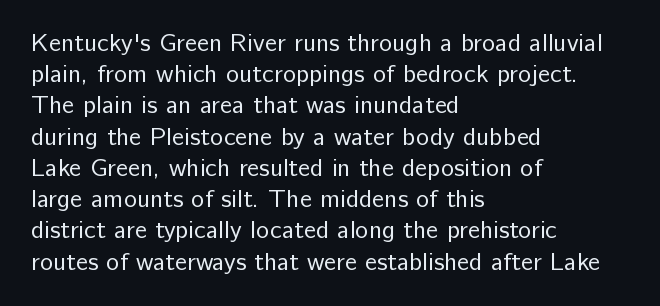
The image shows 25 px text type, upright; set left-aligned, normal line spacing (1.25x), normal letter spacing, not underlined.
